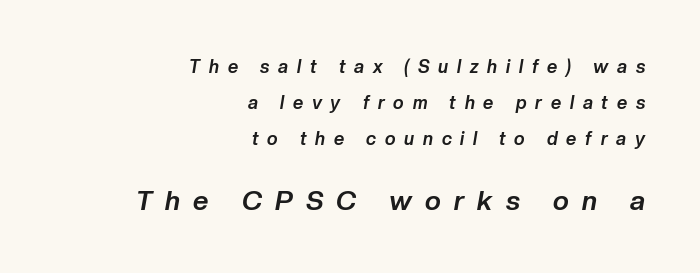
The image shows 27 px bold type, italic (leaning right); set right-aligned, loose line spacing (1.99x), unusually wide letter spacing (+0.49 em), not underlined; the second (bottom) block is 1.5x larger.
